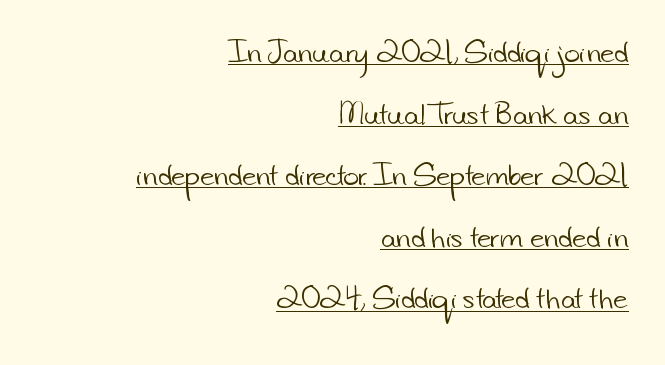
{"bold": "no", "underline": "yes", "align": "right", "line_spacing": "loose", "line_spacing_ratio": 2.28, "letter_spacing": "normal", "letter_spacing_em": 0.0, "glyph_px": 27}
